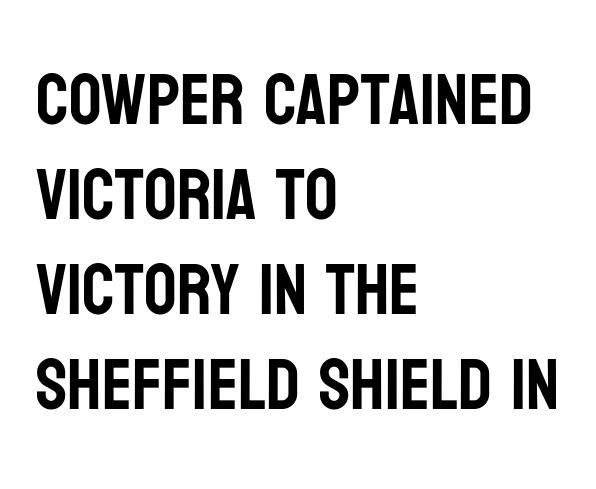
When letters stand straight like this, we call the style roman or upright. Leading: standard. The designer went with a sans here, leaving each stem footless. Note the varied advance widths — an 'i' is clearly narrower than an 'm'. Has an underline been added? It has not. All the whitespace from short lines collects on the right.
